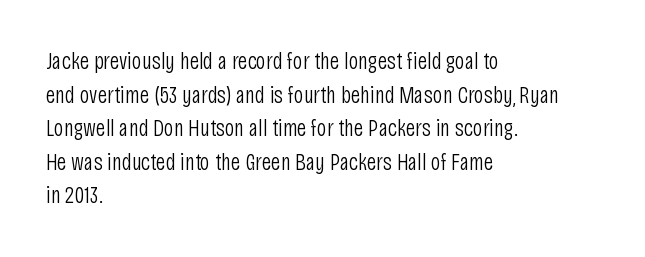
Does the copy run flush right? No — it runs flush left. Does extra space separate the letters? No, they use regular spacing. The letters look calm and open, with moderate or lighter stems. Beneath every word, the page is bare. Normally led — the rows are evenly, conventionally spaced.
